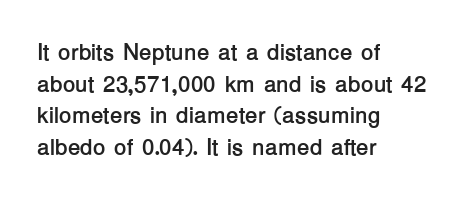
The image shows 23 px bold type, upright; set left-aligned, normal line spacing (1.38x), normal letter spacing, not underlined.
